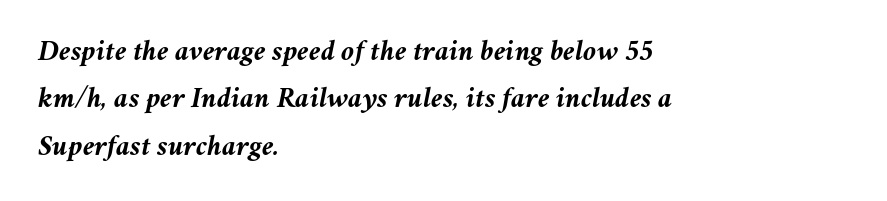
Q: Is the text bold? A: Yes.
Q: Is the text italic (slanted)? A: Yes, it leans right by about 11 degrees.
Q: Is the text underlined? A: No.
Q: How is the paragraph aligned? A: Left-aligned.
Q: Is the spacing between letters normal or unusually wide? A: Normal.
Q: Is the spacing between lines tight, normal or loose? A: Normal.
Q: Width (condensed, normal, or wide)? A: Normal.
Q: Stroke contrast? A: Medium.
Q: x-height? A: Medium.
Q: Monospaced? A: No.
